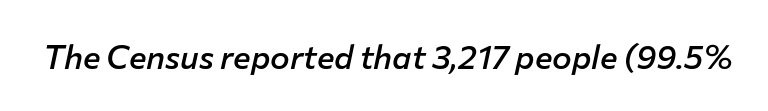
{"italic": "yes", "lean": "right", "slant_degrees": 12, "bold": "semi", "weight": "semibold", "width": "normal", "stroke_contrast": "low", "x_height": "medium", "monospaced": "no", "underline": "no", "letter_spacing": "normal", "letter_spacing_em": 0.0, "glyph_px": 33}
